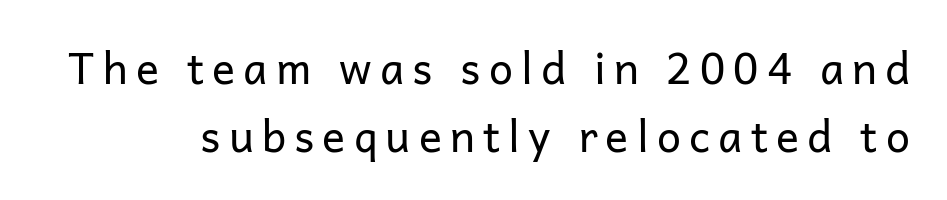
The image shows 43 px regular-weight sans-serif type, upright; set normal line spacing (1.58x), not underlined; low stroke contrast and a medium x-height.
